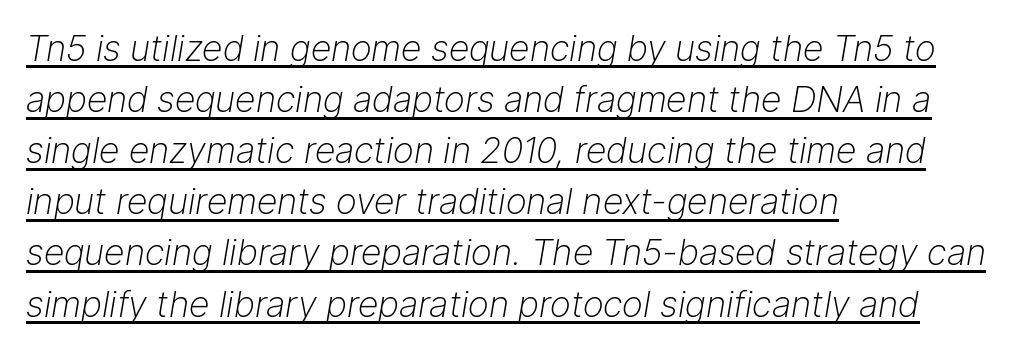
The image shows 36 px light type, italic (leaning right); set left-aligned, normal line spacing (1.42x), normal letter spacing, underlined; low stroke contrast and a medium x-height.
